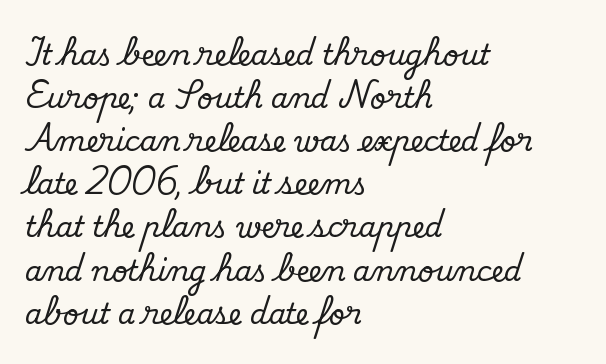
The image shows 28 px serif type; set left-aligned, normal line spacing (1.54x), normal letter spacing, not underlined; medium stroke contrast and a small x-height.
